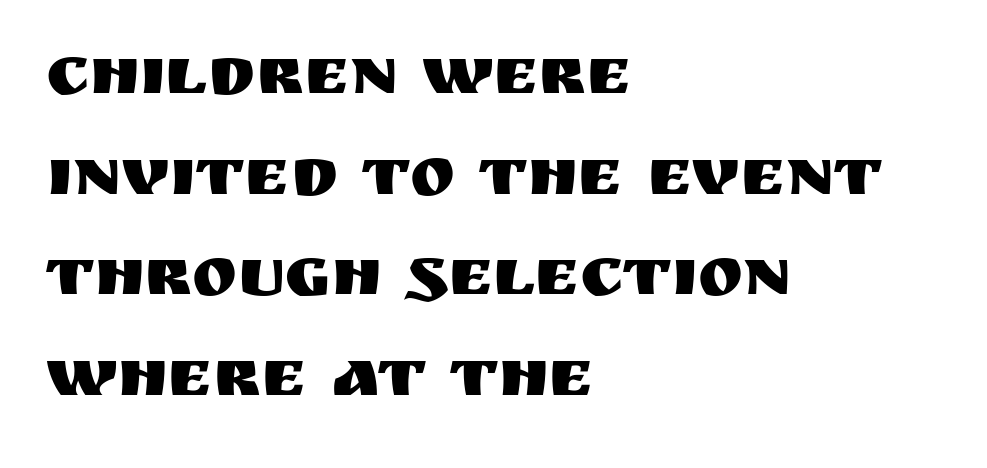
{"serif": "no", "italic": "no", "width": "normal", "stroke_contrast": "medium", "x_height": "large", "monospaced": "no", "underline": "no", "align": "left", "line_spacing": "normal", "line_spacing_ratio": 1.48, "letter_spacing": "normal", "letter_spacing_em": 0.0, "glyph_px": 68}
